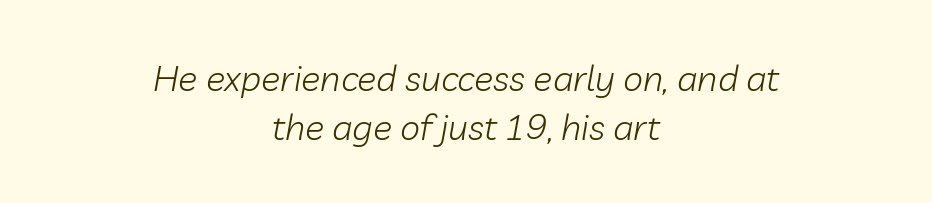
The image shows 36 px light type, italic (leaning right); set centered, normal line spacing (1.35x), normal letter spacing, not underlined; low stroke contrast and a medium x-height.
